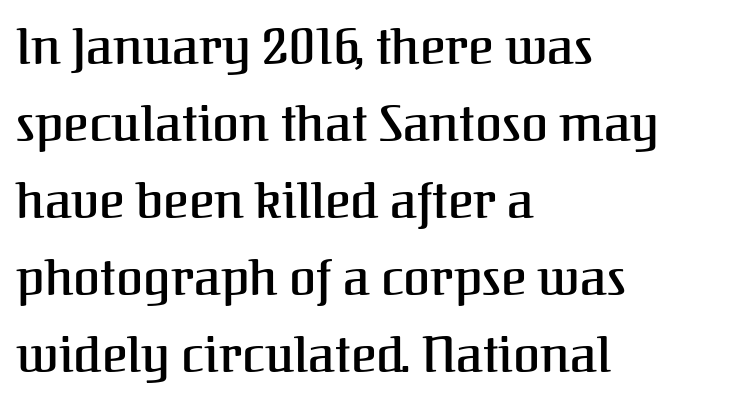
Q: Is the text italic (slanted)? A: No, it is upright.
Q: Is the typeface a serif or a sans-serif typeface? A: Serif.
Q: Is the text underlined? A: No.
Q: How is the paragraph aligned? A: Left-aligned.
Q: Is the spacing between letters normal or unusually wide? A: Normal.
Q: Is the spacing between lines tight, normal or loose? A: Normal.
Q: Width (condensed, normal, or wide)? A: Normal.
Q: Stroke contrast? A: Medium.
Q: x-height? A: Medium.
Q: Monospaced? A: No.
